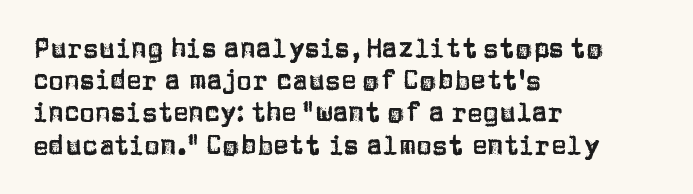
Q: Is the text italic (slanted)? A: No, it is upright.
Q: Is the text underlined? A: No.
Q: How is the paragraph aligned? A: Left-aligned.
Q: Is the spacing between letters normal or unusually wide? A: Normal.
